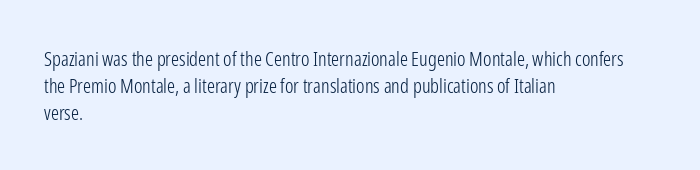
Unlike italic type, these characters show no tilt at all. Honestly, there is no underline to notice here at all. The ragged edge is on the right, which tells us the setting is flush left. Tracking here is standard; glyphs follow each other at the usual distance.
